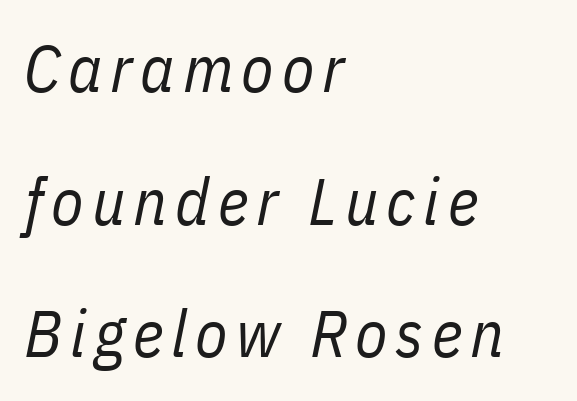
{"italic": "yes", "lean": "right", "slant_degrees": 11, "bold": "no", "weight": "regular", "width": "condensed", "stroke_contrast": "low", "x_height": "medium", "monospaced": "no", "underline": "no", "align": "left", "line_spacing": "loose", "line_spacing_ratio": 2.01, "glyph_px": 66}
